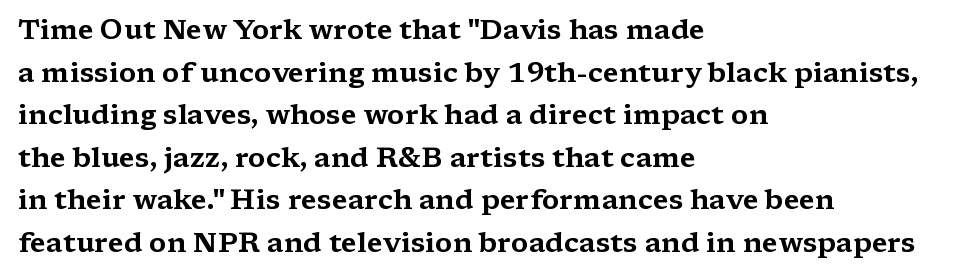
The image shows 28 px wide serif type, upright; set left-aligned, normal line spacing (1.52x), normal letter spacing, not underlined; medium stroke contrast and a medium x-height.
